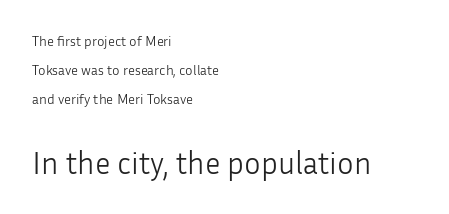
This is sans-serif lettering, the kind often seen on screens and signage. The paragraph has a hard left edge and a soft right edge. Each stroke keeps to a modest, everyday thickness or less. Descenders are the only things crossing below the line. Looks like regular typesetting: each glyph gets only the width it needs.
